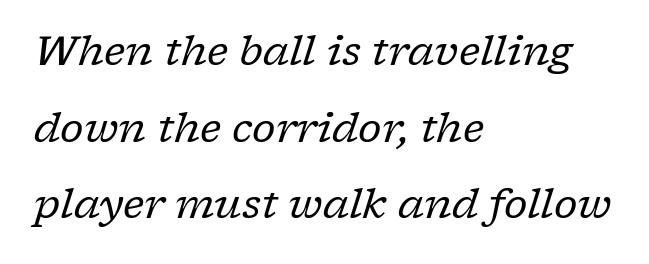
The image shows 41 px regular-weight serif type, italic (leaning right); set left-aligned, line spacing 1.87x, normal letter spacing, not underlined; low stroke contrast and a medium x-height.
